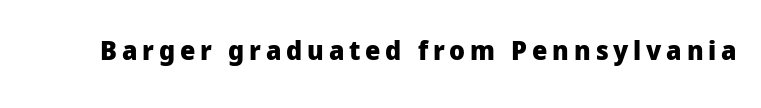
The lettering holds an erect, upright posture throughout. Check the space under the baseline: it is left empty. Does the weight exceed regular? Yes, all the way to bold.
